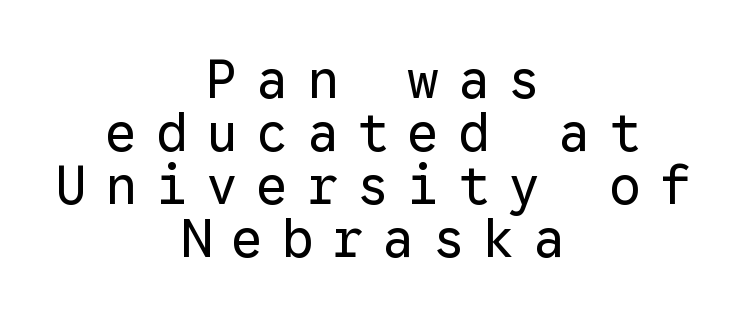
Q: Is the text bold? A: No.
Q: Is the text italic (slanted)? A: No, it is upright.
Q: Is the typeface a serif or a sans-serif typeface? A: Sans-serif.
Q: Is the text underlined? A: No.
Q: How is the paragraph aligned? A: Centered.
Q: Is the spacing between letters normal or unusually wide? A: Unusually wide.
Q: Is the spacing between lines tight, normal or loose? A: Tight.
Q: Width (condensed, normal, or wide)? A: Normal.
Q: Stroke contrast? A: Low.
Q: x-height? A: Medium.
Q: Monospaced? A: Yes.
